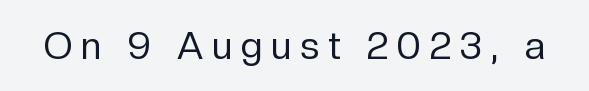
Q: Is the text bold? A: No.
Q: Is the text italic (slanted)? A: No, it is upright.
Q: Is the typeface a serif or a sans-serif typeface? A: Sans-serif.
Q: Is the text underlined? A: No.
Q: Is the spacing between letters normal or unusually wide? A: Unusually wide.
Q: Width (condensed, normal, or wide)? A: Normal.
Q: Stroke contrast? A: Low.
Q: x-height? A: Medium.
Q: Monospaced? A: No.
